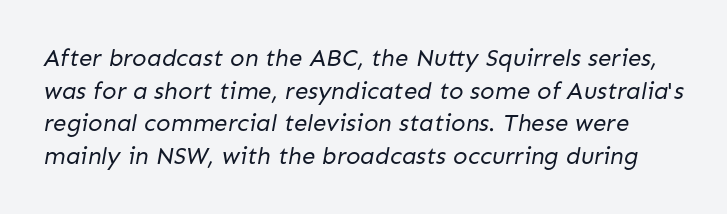
The image shows 24 px text type; set normal line spacing (1.36x), normal letter spacing, not underlined.
